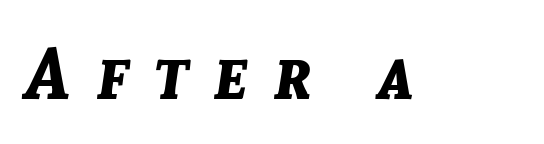
This sample has the flowing, uneven cadence of proportional lettering. A typesetter would mark this as italic. Bare-footed words on every line. The tracking jumps out immediately: characters are airy and widely separated.
